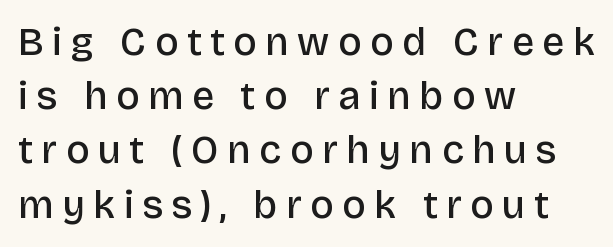
To sum up the face: it is a sans, with no serifs. Regular leading. Posture: upright roman. Each glyph is drawn with semibold strokes, heavier than normal yet not fully bold. Think of a printed novel: that variable character pitch is what you see here. Is the letter spacing exaggerated? Yes — the characters are pushed far apart.
